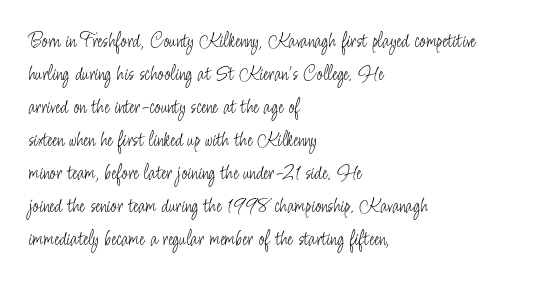
Q: Is the text bold? A: No.
Q: Is the text italic (slanted)? A: Yes.
Q: Is the text underlined? A: No.
Q: How is the paragraph aligned? A: Left-aligned.
Q: Is the spacing between letters normal or unusually wide? A: Normal.
Q: Is the spacing between lines tight, normal or loose? A: Normal.
